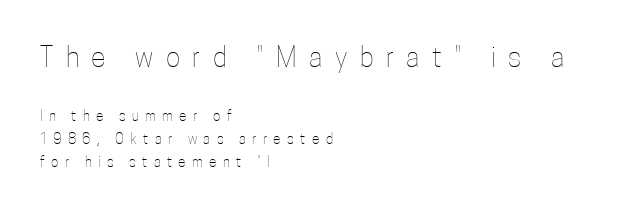
Notice how the stems are strictly vertical — no italics here. Regarding leading, the lines here are spaced in the standard way. Stems here are at most as thick as an everyday book face. Horizontal alignment here is leftward, the default for most running prose. Plain, unruled lines of type. Whoever set this made the first block the dominant, larger element.
